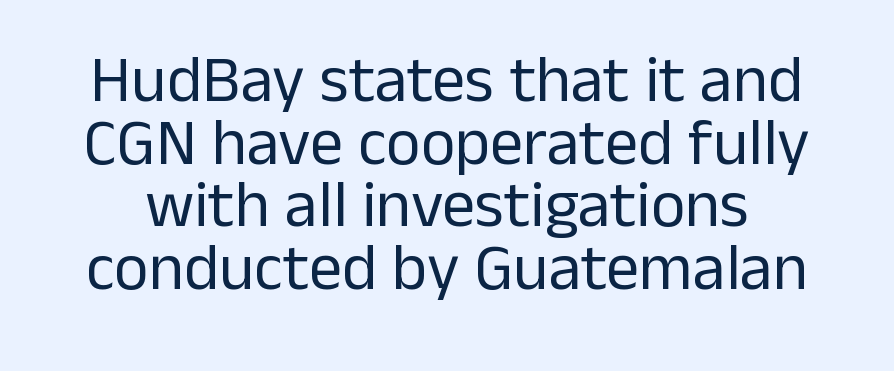
The image shows 66 px regular-weight sans-serif type, upright; set tight line spacing (0.95x), normal letter spacing, not underlined; low stroke contrast and a medium x-height.
